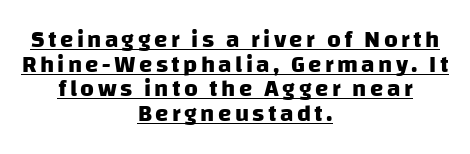
Q: Is the text bold? A: Yes.
Q: Is the text underlined? A: Yes.
Q: How is the paragraph aligned? A: Centered.
Q: Is the spacing between lines tight, normal or loose? A: Tight.
